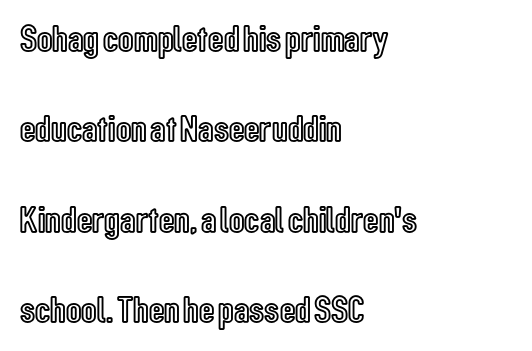
The line texture is even and compact thanks to regular tracking. Here the designer chose a conventional face with non-uniform glyph widths. Notice how the stems are strictly vertical — no italics here. This rendering features lettering with no underline. One glance says open: line gaps are wider than usual. Layout note: lines flush left.
